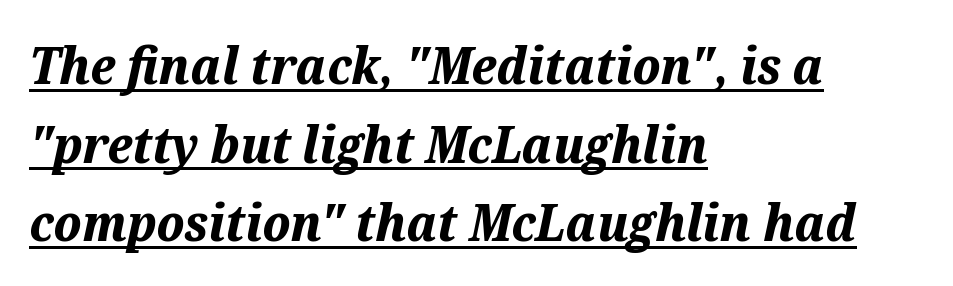
Looks like regular typesetting: each glyph gets only the width it needs. These words are printed bold, with thick strokes throughout. The typography opts for an oblique posture over an upright one. Horizontal bands of white between lines are of average thickness.
